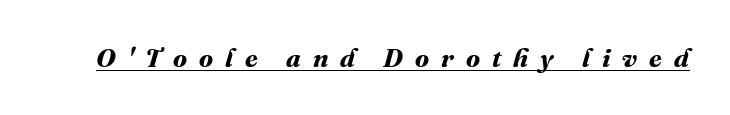
{"bold": "yes", "underline": "yes", "letter_spacing": "wide", "letter_spacing_em": 0.46, "glyph_px": 26}
